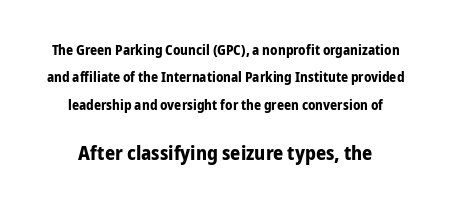
The image shows 20 px bold type, upright; set centered, loose line spacing (1.95x), normal letter spacing, not underlined; the second (bottom) block is 1.43x larger.
